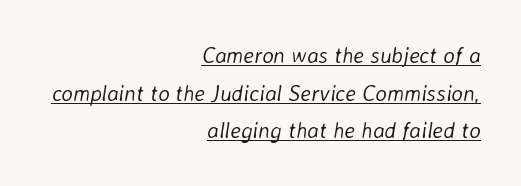
{"italic": "yes", "lean": "right", "slant_degrees": 8, "bold": "no", "underline": "yes", "align": "right", "line_spacing_ratio": 1.71, "letter_spacing": "normal", "letter_spacing_em": 0.0, "glyph_px": 22}
